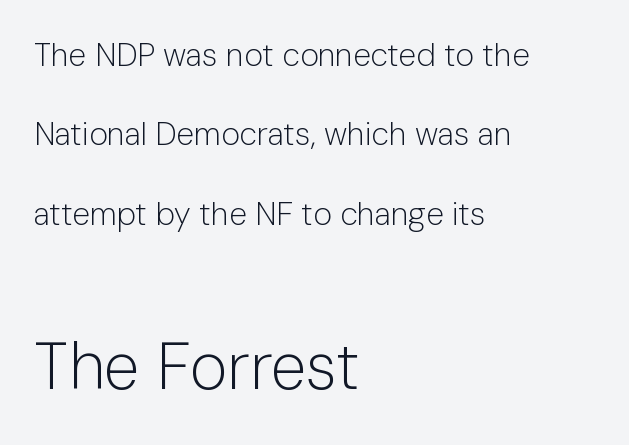
Interline gaps are noticeably wide in this sample. Weight class: somewhere from thin through regular. A bare baseline throughout the passage. Here the second block reads like a headline and the first like body copy.
